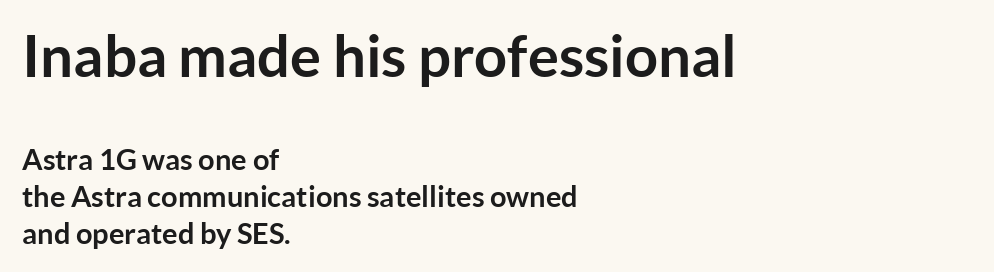
Line starts are locked; line ends wander. Tracking value appears to be zero — textbook default spacing. The initial chunk of copy outweighs the following chunk in type size. Think of a printed novel: that variable character pitch is what you see here. It's the straight-up-and-down kind of type.
